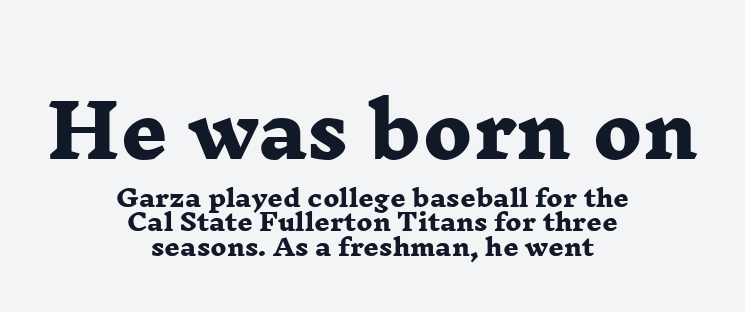
The image shows 73 px heavy, wide serif type; set centered, tight line spacing (1.01x), normal letter spacing, not underlined; the first (top) block is 3.04x larger; low stroke contrast and a medium x-height.
